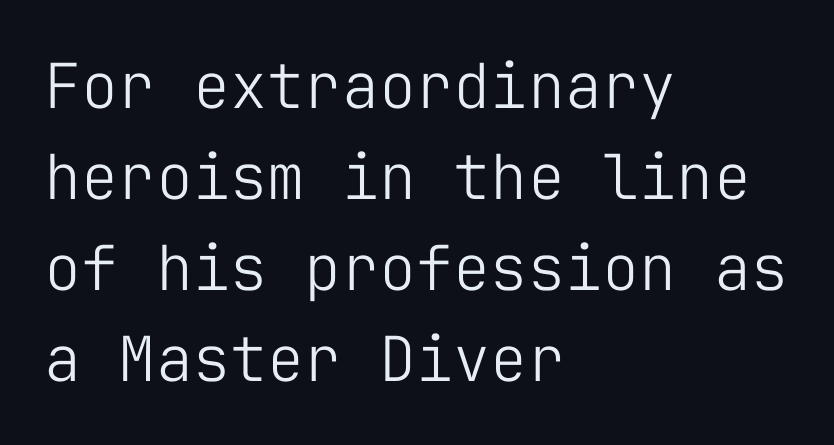
Default kerning and tracking; the words read as compact shapes. The paragraph has a hard left edge and a soft right edge. Weight: regular or lighter. The type sits square on the baseline with zero lean. Observe the absence of serifs on each vertical stroke in this sample.
